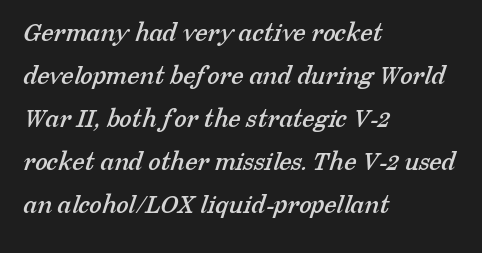
{"serif": "yes", "width": "normal", "stroke_contrast": "low", "x_height": "medium", "monospaced": "no", "underline": "no", "align": "left", "line_spacing": "normal", "line_spacing_ratio": 1.54, "letter_spacing": "normal", "letter_spacing_em": 0.0, "glyph_px": 28}
